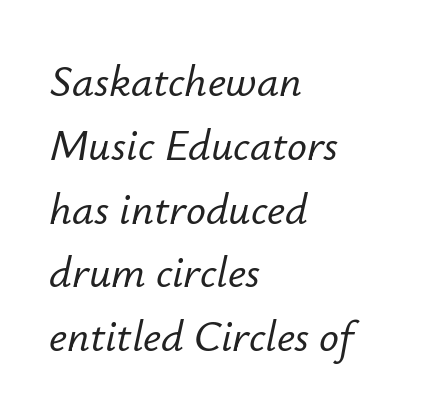
The axis of the letterforms is tilted away from vertical. No word sits above an underline. In terms of leading, this rendering sits right in the middle. All the whitespace from short lines collects on the right.
